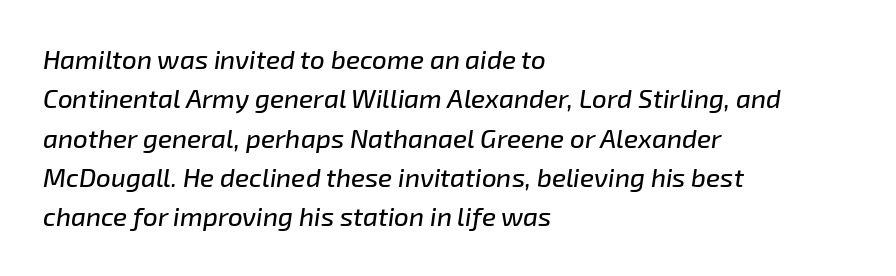
The image shows 26 px text type, italic (leaning right); set left-aligned, normal line spacing (1.51x), normal letter spacing, not underlined.
